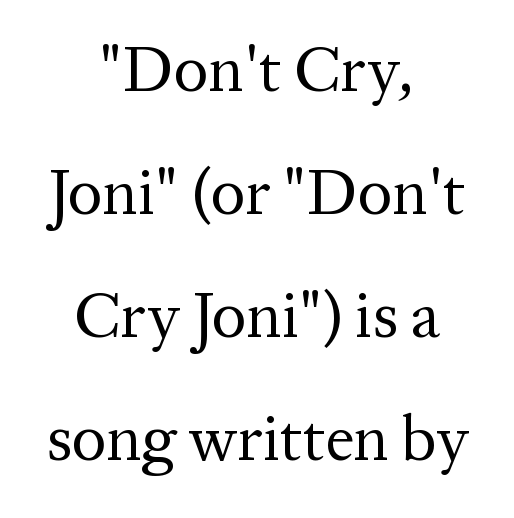
This sample has the flowing, uneven cadence of proportional lettering. Rows of type keep a wide berth in the vertical direction. Look at the bottom of the vertical strokes: they flare into serifs here. No extra ink here — the face is not bold.
